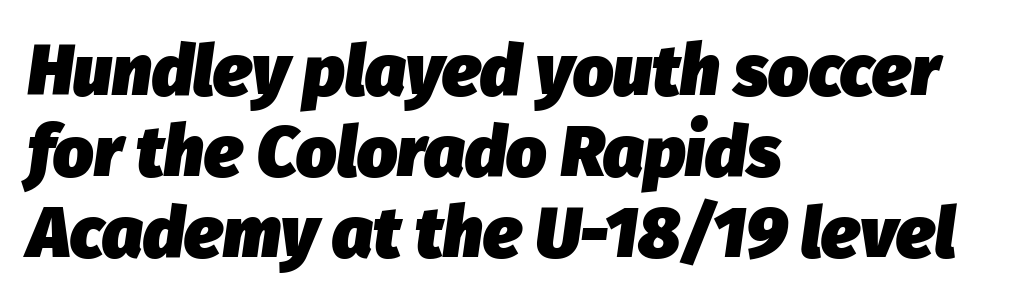
{"italic": "yes", "lean": "right", "slant_degrees": 8, "bold": "yes", "weight": "heavy", "width": "normal", "stroke_contrast": "low", "x_height": "medium", "monospaced": "no", "underline": "no", "align": "left", "line_spacing": "tight", "line_spacing_ratio": 1.14, "letter_spacing": "normal", "letter_spacing_em": 0.0, "glyph_px": 71}
